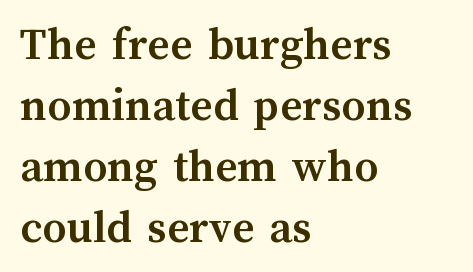
The image shows 48 px semibold type, upright; set left-aligned, normal line spacing (1.27x), normal letter spacing, not underlined; medium stroke contrast and a medium x-height.
